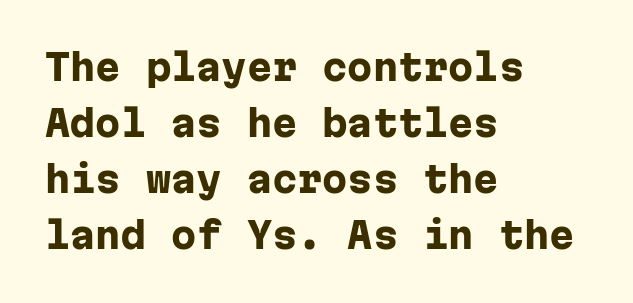
As a designer I'd log this as weight 700, bold. This sample keeps an unexceptional amount of space between lines. Just letters on the line, the space beneath them empty. The letters march in equal steps, a hallmark of fixed-pitch type. The letters sit at their default tracking, neither squeezed nor spread. Typographically, this falls in the sans-serif category.
